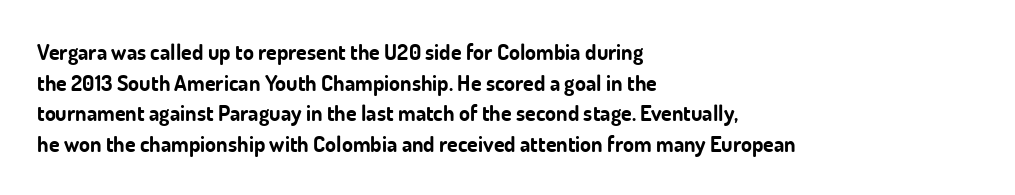
If you drew a line through each stem, it would be perfectly vertical. A normal amount of white space separates one row of letters from the next. Unmarked baselines from the first word to the last. Pretty heavy lettering here — definitely bold. The paragraph has a hard left edge and a soft right edge. These lines keep a tight, regular rhythm from letter to letter.
